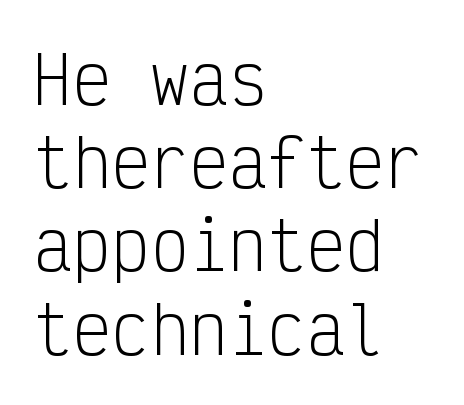
{"serif": "no", "italic": "no", "bold": "no", "weight": "light", "width": "condensed", "stroke_contrast": "low", "x_height": "medium", "monospaced": "yes", "underline": "no", "align": "left", "line_spacing": "normal", "line_spacing_ratio": 1.28, "letter_spacing": "normal", "letter_spacing_em": 0.0, "glyph_px": 65}
